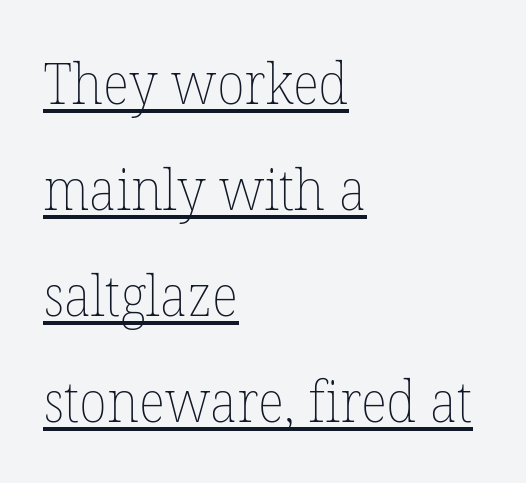
The image shows 57 px thin type, upright; set left-aligned, line spacing 1.86x, normal letter spacing, underlined; low stroke contrast and a medium x-height.
